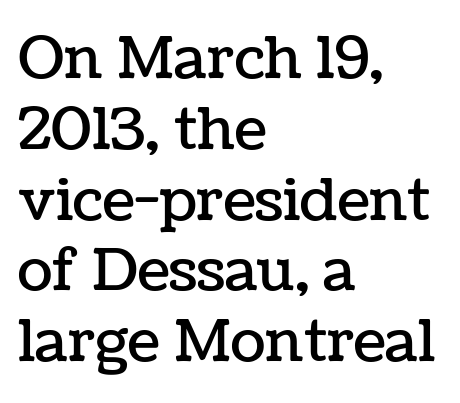
Q: Is the text italic (slanted)? A: No, it is upright.
Q: Is the text underlined? A: No.
Q: How is the paragraph aligned? A: Left-aligned.
Q: Is the spacing between letters normal or unusually wide? A: Normal.
Q: Width (condensed, normal, or wide)? A: Normal.
Q: Stroke contrast? A: Low.
Q: x-height? A: Medium.
Q: Monospaced? A: No.
